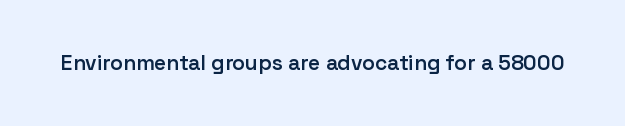
{"italic": "no", "bold": "semi", "underline": "no", "letter_spacing": "normal", "letter_spacing_em": 0.0, "glyph_px": 21}
